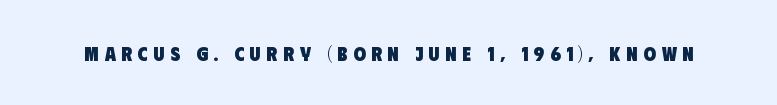
{"bold": "yes", "underline": "no", "letter_spacing": "wide", "letter_spacing_em": 0.29, "glyph_px": 20}
